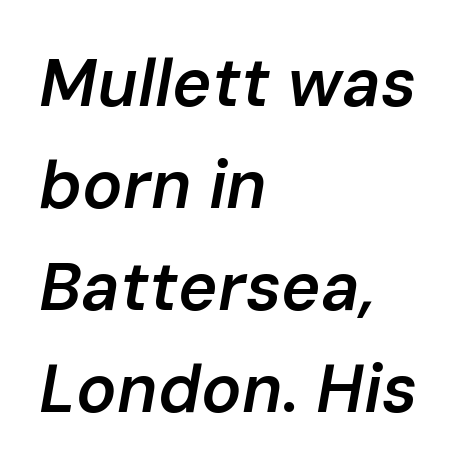
{"italic": "yes", "lean": "right", "slant_degrees": 10, "bold": "semi", "weight": "semibold", "width": "normal", "stroke_contrast": "low", "x_height": "medium", "monospaced": "no", "underline": "no", "align": "left", "line_spacing": "normal", "line_spacing_ratio": 1.52, "letter_spacing": "normal", "letter_spacing_em": 0.0, "glyph_px": 67}
